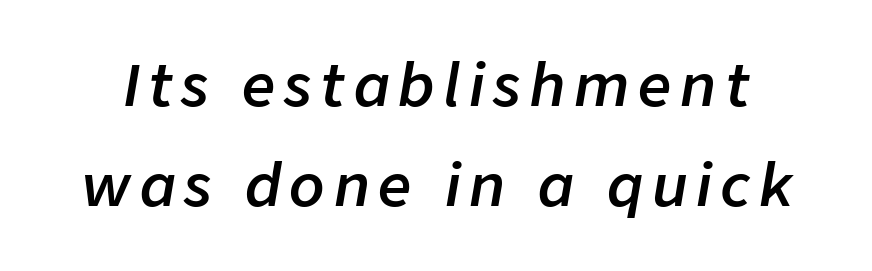
Q: Is the text bold? A: Semi-bold.
Q: Is the text italic (slanted)? A: Yes, it leans right by about 9 degrees.
Q: Is the text underlined? A: No.
Q: Width (condensed, normal, or wide)? A: Normal.
Q: Stroke contrast? A: Low.
Q: x-height? A: Medium.
Q: Monospaced? A: No.
